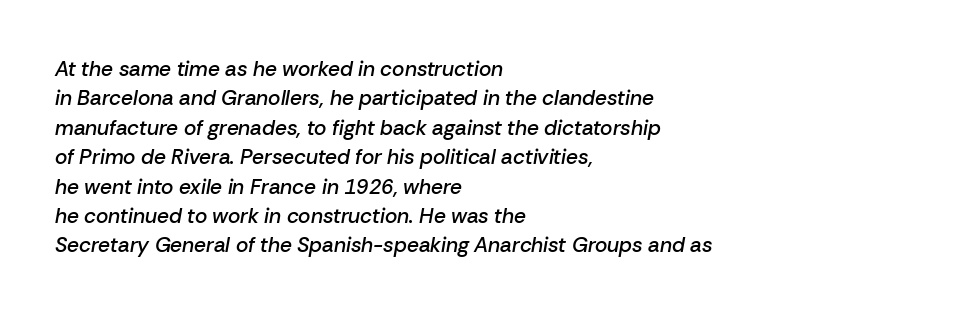
Q: Is the text bold? A: Semi-bold.
Q: Is the text italic (slanted)? A: Yes, it leans right by about 10 degrees.
Q: Is the text underlined? A: No.
Q: How is the paragraph aligned? A: Left-aligned.
Q: Is the spacing between letters normal or unusually wide? A: Normal.
Q: Is the spacing between lines tight, normal or loose? A: Normal.
